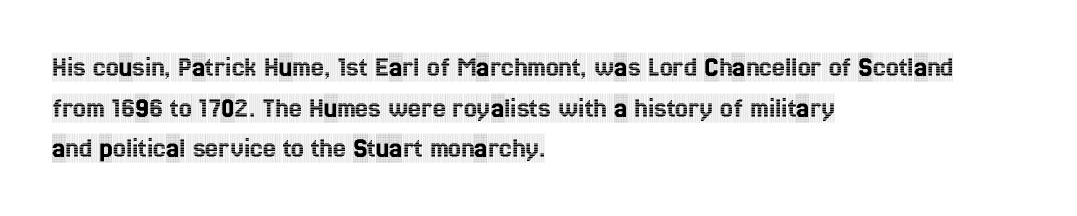
The image shows 29 px condensed serif type, upright; set left-aligned, normal line spacing (1.4x), normal letter spacing, not underlined; a large x-height.
